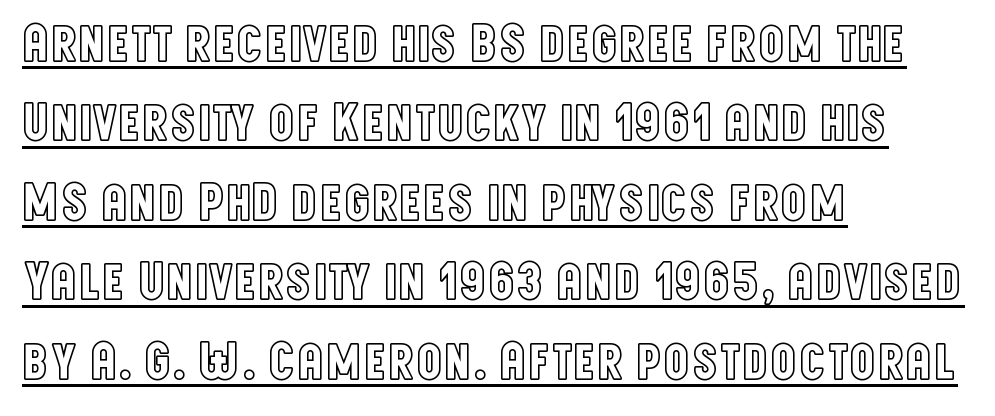
Each letter keeps its own natural width here, so spacing adapts to shape. The specimen includes a rule beneath the text block's lines. How would I describe the line gaps? Plain and ordinary. When letters stand straight like this, we call the style roman or upright.
